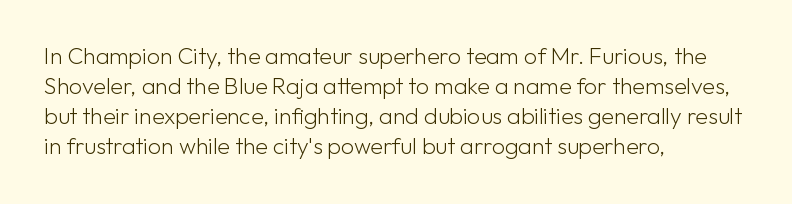
The lines are quadded left. The font sits on the lighter half of the weight spectrum, regular included. Tracking here is standard; glyphs follow each other at the usual distance. Italic? Not at all — the glyphs are vertical. Rule under the text: the space is simply empty.
